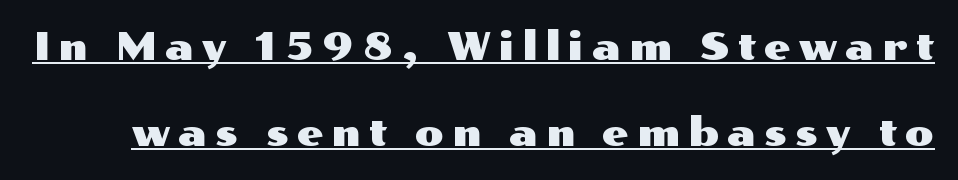
{"serif": "no", "italic": "no", "width": "wide", "stroke_contrast": "medium", "x_height": "medium", "monospaced": "no", "underline": "yes", "line_spacing": "loose", "line_spacing_ratio": 2.26, "letter_spacing": "wide", "letter_spacing_em": 0.21, "glyph_px": 38}
